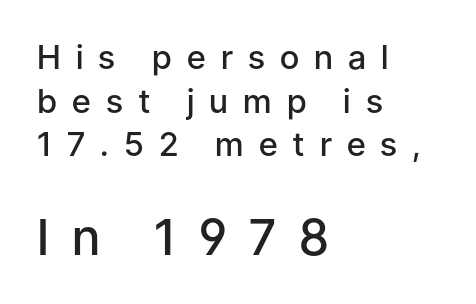
Q: Is the text bold? A: Semi-bold.
Q: Is the text italic (slanted)? A: No, it is upright.
Q: Is the typeface a serif or a sans-serif typeface? A: Sans-serif.
Q: Is the text underlined? A: No.
Q: How is the paragraph aligned? A: Left-aligned.
Q: Is the spacing between letters normal or unusually wide? A: Unusually wide.
Q: Is the spacing between lines tight, normal or loose? A: Normal.
Q: Which block of text is set in a larger size, the first (top) or the second (bottom)? A: The second (bottom) one.
Q: Width (condensed, normal, or wide)? A: Normal.
Q: Stroke contrast? A: Low.
Q: x-height? A: Medium.
Q: Monospaced? A: No.
